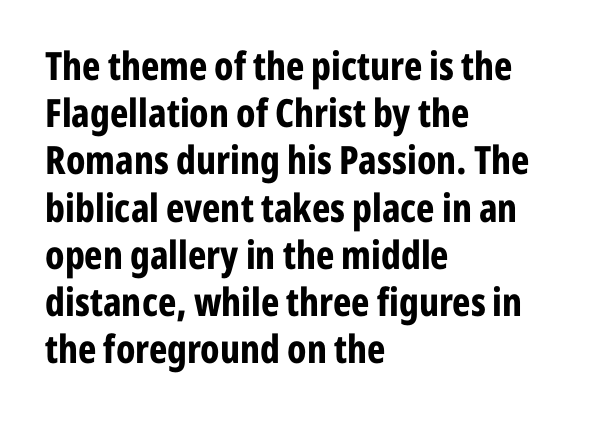
The image shows 39 px bold, condensed sans-serif type, upright; set left-aligned, line spacing 1.21x, normal letter spacing, not underlined; low stroke contrast and a medium x-height.
